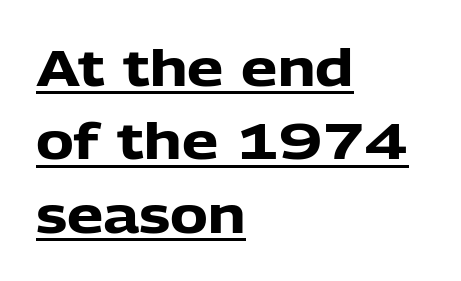
Q: Is the text bold? A: Yes.
Q: Is the text italic (slanted)? A: No, it is upright.
Q: Is the typeface a serif or a sans-serif typeface? A: Sans-serif.
Q: Is the text underlined? A: Yes.
Q: How is the paragraph aligned? A: Left-aligned.
Q: Is the spacing between letters normal or unusually wide? A: Normal.
Q: Is the spacing between lines tight, normal or loose? A: Normal.
Q: Width (condensed, normal, or wide)? A: Normal.
Q: Stroke contrast? A: Low.
Q: x-height? A: Medium.
Q: Monospaced? A: No.
